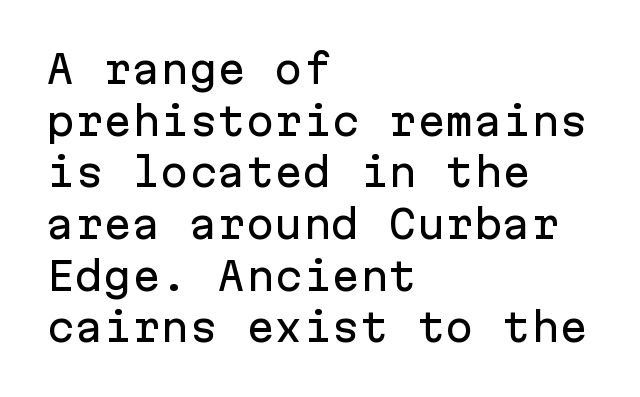
Evenly set lines give the paragraph a standard silhouette. Anything drawn beneath the words? Only blank space. You could count columns in this text — the font is strictly monospaced. In terms of posture, this sample is upright. Are there feet on the stems? There aren't — it's a sans.
